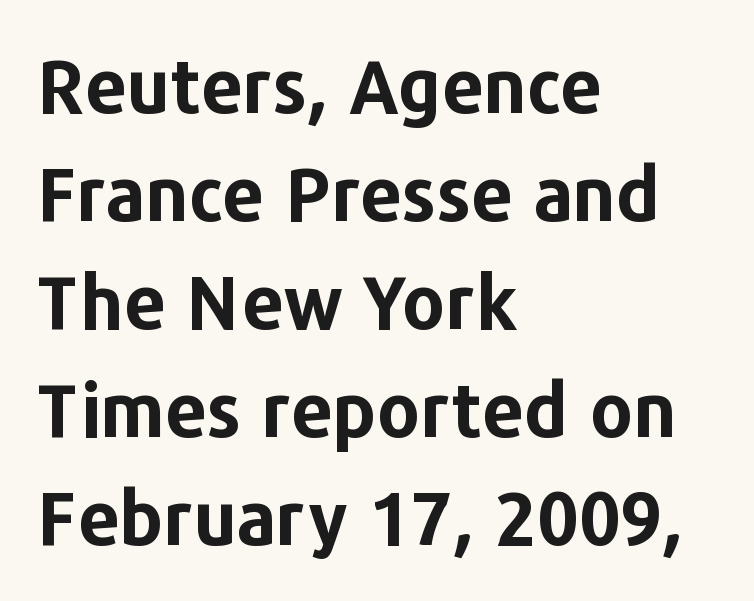
{"serif": "no", "italic": "no", "bold": "yes", "weight": "bold", "width": "normal", "stroke_contrast": "low", "x_height": "medium", "monospaced": "no", "underline": "no", "align": "left", "line_spacing": "normal", "line_spacing_ratio": 1.46, "letter_spacing": "normal", "letter_spacing_em": 0.0, "glyph_px": 74}
